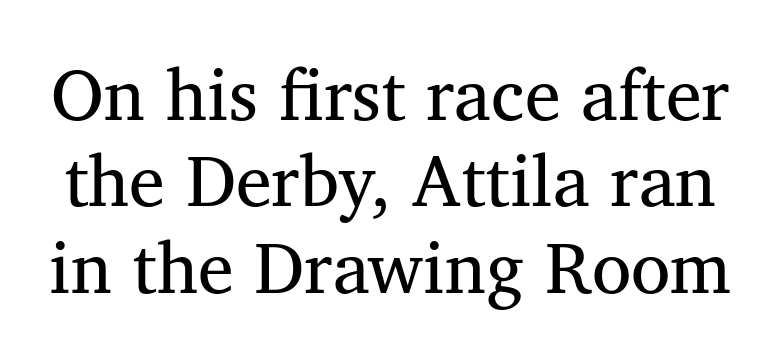
Q: Is the text bold? A: No.
Q: Is the text italic (slanted)? A: No, it is upright.
Q: Is the typeface a serif or a sans-serif typeface? A: Serif.
Q: Is the text underlined? A: No.
Q: Is the spacing between letters normal or unusually wide? A: Normal.
Q: Width (condensed, normal, or wide)? A: Normal.
Q: Stroke contrast? A: Medium.
Q: x-height? A: Medium.
Q: Monospaced? A: No.
